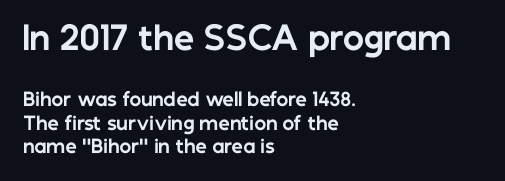
Q: Is the text bold? A: Yes.
Q: Is the text italic (slanted)? A: No, it is upright.
Q: Is the typeface a serif or a sans-serif typeface? A: Sans-serif.
Q: Is the text underlined? A: No.
Q: How is the paragraph aligned? A: Left-aligned.
Q: Is the spacing between letters normal or unusually wide? A: Normal.
Q: Is the spacing between lines tight, normal or loose? A: Normal.
Q: Which block of text is set in a larger size, the first (top) or the second (bottom)? A: The first (top) one.
Q: Width (condensed, normal, or wide)? A: Normal.
Q: Stroke contrast? A: Low.
Q: x-height? A: Medium.
Q: Monospaced? A: No.
